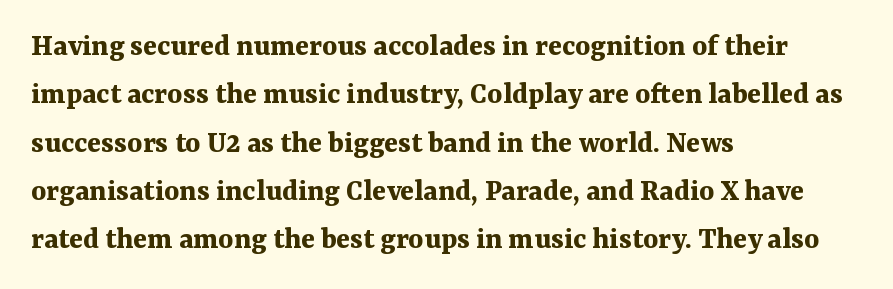
The image shows 32 px bold serif type, upright; set left-aligned, normal line spacing (1.51x), normal letter spacing, not underlined; medium stroke contrast and a medium x-height.
